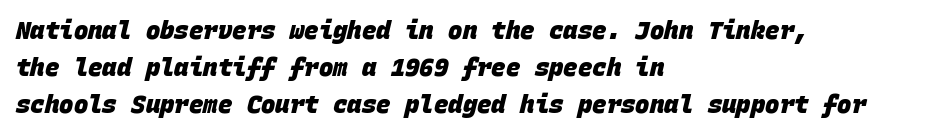
Caption: bold face, heavy strokes. The space between consecutive lines is moderate. A student would call this left alignment; a typographer would say flush left, rag right. Just letters on the line, the space beneath them empty.
